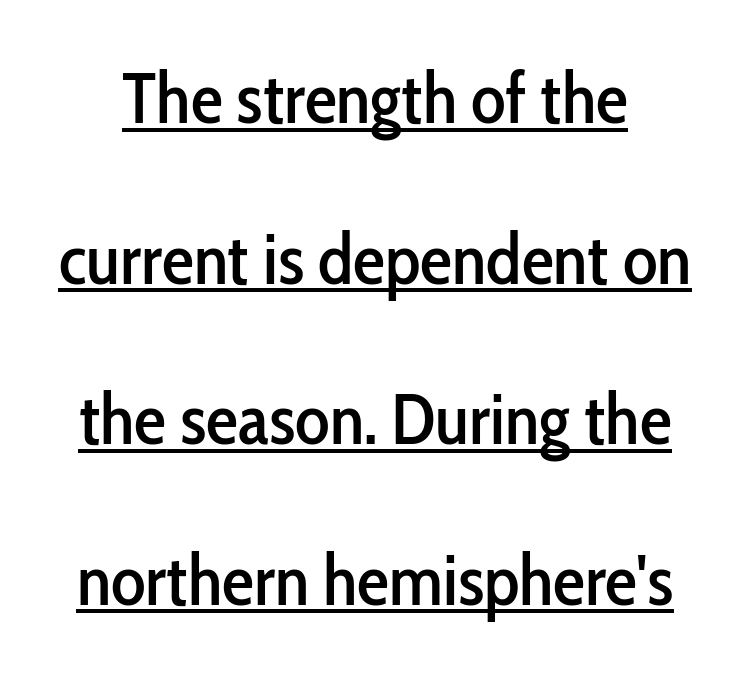
Designer's note — italics off, roman on. The rendering uses the underline text-decoration. You could not count columns in this text — the font is proportionally spaced. Stroke terminals: plain, sans-serif. The letterforms sit shoulder to shoulder at normal distance. Honestly, the rows look like they've been pulled way apart.
